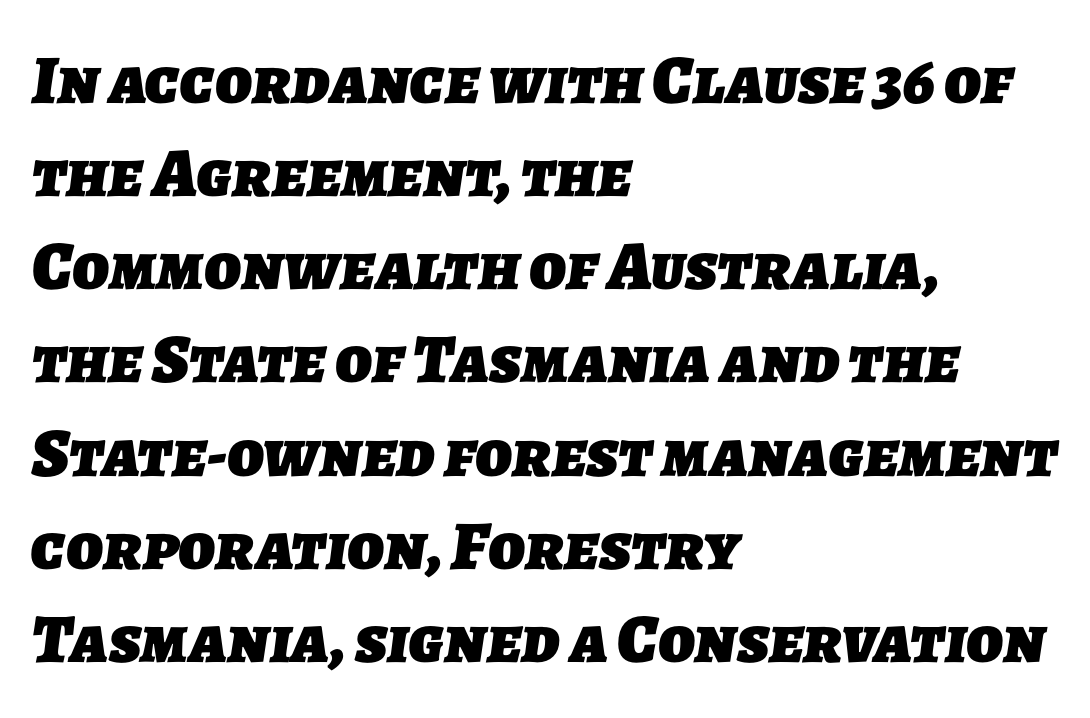
Q: Is the text bold? A: Yes.
Q: Is the typeface a serif or a sans-serif typeface? A: Sans-serif.
Q: Is the text underlined? A: No.
Q: How is the paragraph aligned? A: Left-aligned.
Q: Is the spacing between letters normal or unusually wide? A: Normal.
Q: Is the spacing between lines tight, normal or loose? A: Normal.
Q: Width (condensed, normal, or wide)? A: Normal.
Q: Stroke contrast? A: Low.
Q: x-height? A: Medium.
Q: Monospaced? A: No.
